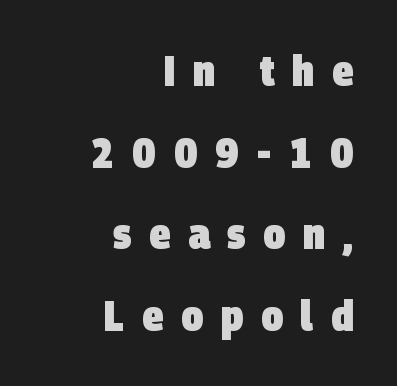
{"serif": "no", "bold": "yes", "weight": "heavy", "width": "condensed", "stroke_contrast": "low", "x_height": "large", "monospaced": "no", "underline": "no", "align": "right", "line_spacing": "loose", "line_spacing_ratio": 1.9, "letter_spacing": "wide", "letter_spacing_em": 0.41, "glyph_px": 43}
